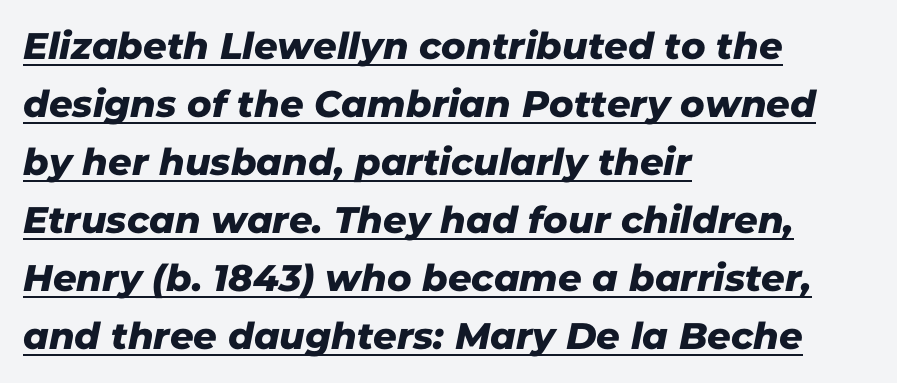
Q: Is the typeface a serif or a sans-serif typeface? A: Sans-serif.
Q: Is the text underlined? A: Yes.
Q: How is the paragraph aligned? A: Left-aligned.
Q: Is the spacing between letters normal or unusually wide? A: Normal.
Q: Is the spacing between lines tight, normal or loose? A: Normal.
Q: Width (condensed, normal, or wide)? A: Normal.
Q: Stroke contrast? A: Low.
Q: x-height? A: Medium.
Q: Monospaced? A: No.
